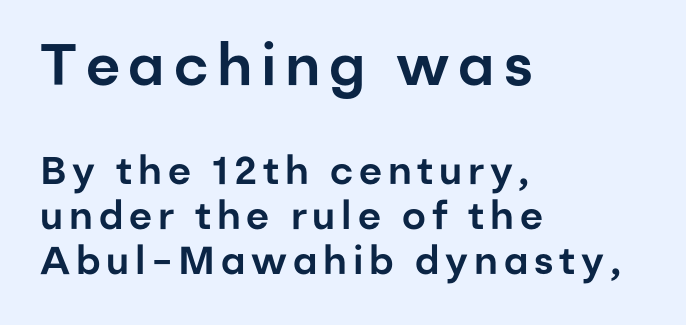
{"serif": "no", "italic": "no", "width": "normal", "stroke_contrast": "low", "x_height": "medium", "monospaced": "no", "underline": "no", "align": "left", "line_spacing_ratio": 1.16, "larger_block": "first", "size_ratio": 1.49, "glyph_px": 58}
